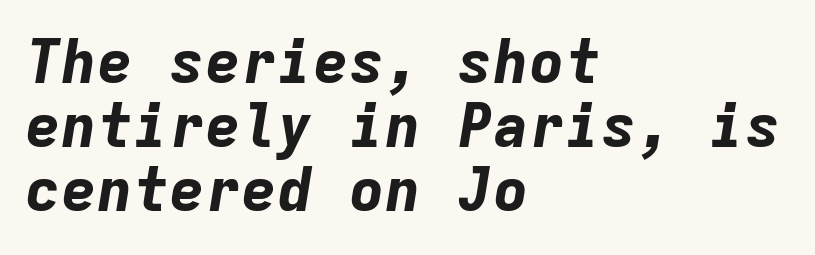
{"italic": "yes", "lean": "right", "slant_degrees": 9, "bold": "yes", "weight": "bold", "width": "normal", "stroke_contrast": "low", "x_height": "medium", "monospaced": "yes", "underline": "no", "align": "left", "line_spacing": "tight", "line_spacing_ratio": 1.07, "letter_spacing": "normal", "letter_spacing_em": 0.0, "glyph_px": 60}
